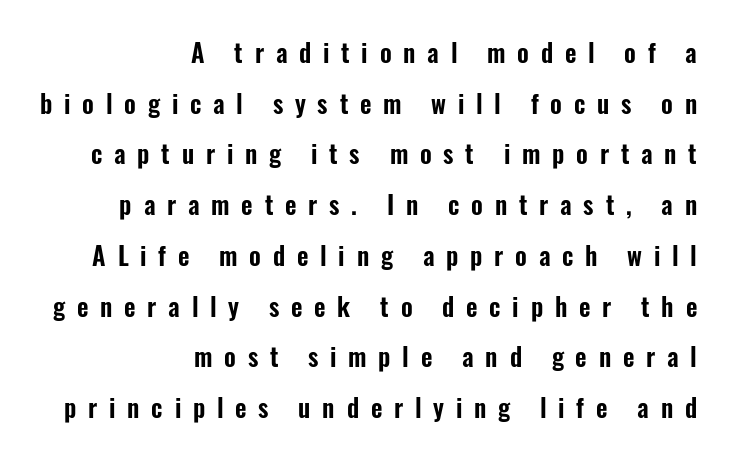
{"italic": "no", "underline": "no", "align": "right", "line_spacing": "loose", "line_spacing_ratio": 2.03, "letter_spacing": "wide", "letter_spacing_em": 0.47, "glyph_px": 25}
